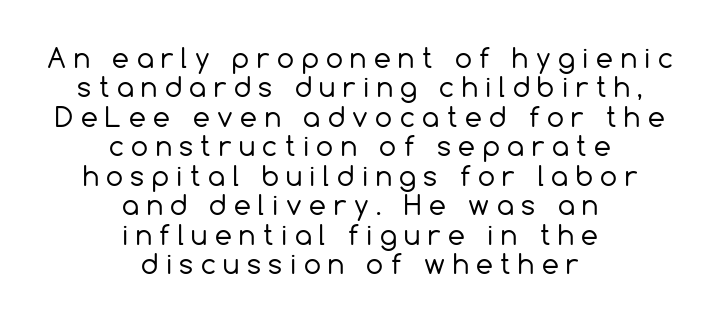
Q: Is the text bold? A: No.
Q: Is the text italic (slanted)? A: No, it is upright.
Q: Is the text underlined? A: No.
Q: How is the paragraph aligned? A: Centered.
Q: Is the spacing between letters normal or unusually wide? A: Unusually wide.
Q: Is the spacing between lines tight, normal or loose? A: Tight.
